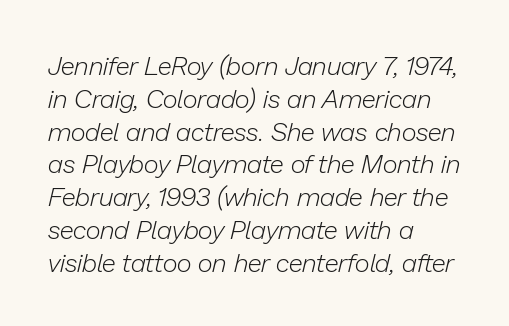
Q: Is the text bold? A: No.
Q: Is the text italic (slanted)? A: Yes, it leans right by about 13 degrees.
Q: Is the text underlined? A: No.
Q: How is the paragraph aligned? A: Left-aligned.
Q: Is the spacing between letters normal or unusually wide? A: Normal.
Q: Is the spacing between lines tight, normal or loose? A: Normal.
